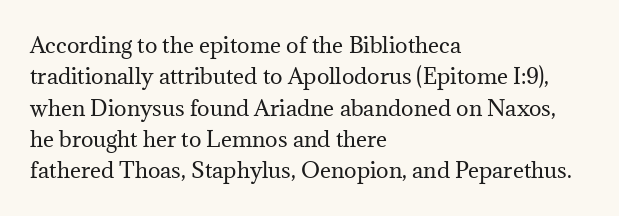
Ordinary non-slanted type is in use. Honestly, the row spacing looks completely unremarkable. These lines keep a tight, regular rhythm from letter to letter. These lines stack with their left ends in a neat column.
